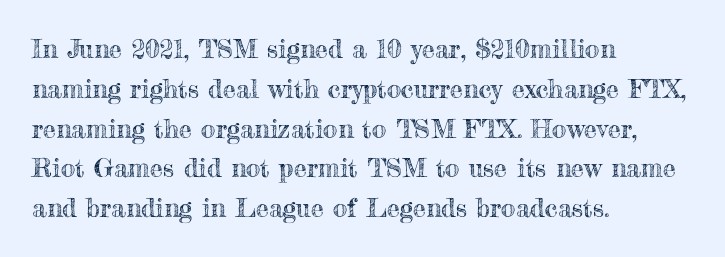
Q: Is the text italic (slanted)? A: No, it is upright.
Q: Is the text underlined? A: No.
Q: How is the paragraph aligned? A: Left-aligned.
Q: Is the spacing between letters normal or unusually wide? A: Normal.
Q: Is the spacing between lines tight, normal or loose? A: Normal.
